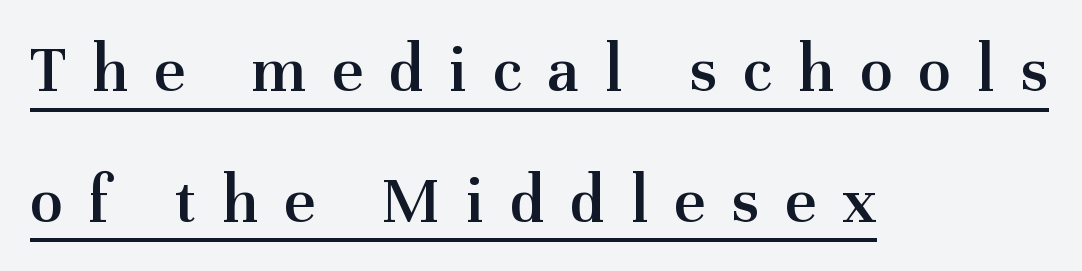
Q: Is the text bold? A: Semi-bold.
Q: Is the text italic (slanted)? A: No, it is upright.
Q: Is the typeface a serif or a sans-serif typeface? A: Serif.
Q: Is the text underlined? A: Yes.
Q: How is the paragraph aligned? A: Left-aligned.
Q: Is the spacing between letters normal or unusually wide? A: Unusually wide.
Q: Is the spacing between lines tight, normal or loose? A: Loose.
Q: Width (condensed, normal, or wide)? A: Normal.
Q: Stroke contrast? A: Medium.
Q: x-height? A: Medium.
Q: Monospaced? A: No.
